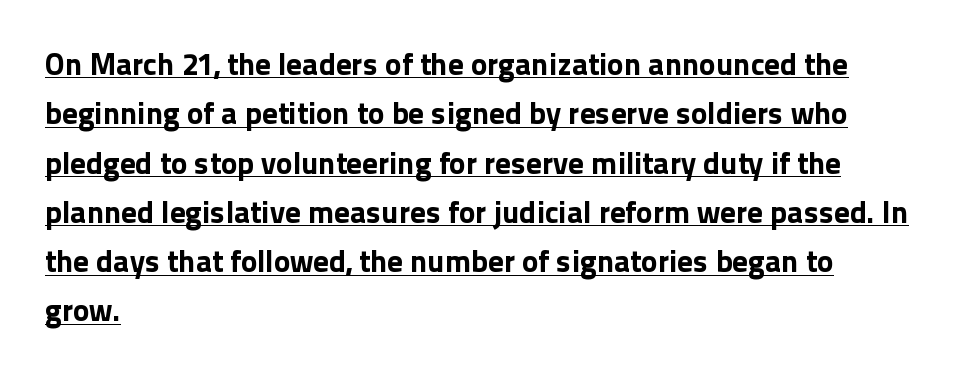
The image shows 31 px bold sans-serif type, upright; set left-aligned, normal line spacing (1.59x), normal letter spacing, underlined; a medium x-height.
